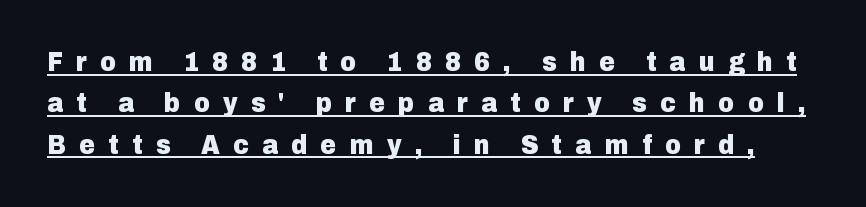
The line texture is sparse and dotted thanks to wide tracking. The specimen includes a rule beneath the text block's lines. Does the leading feel generous? No, just average. Strong, thick strokes mark this as bold type. Every character sits straight up, as roman type does.
